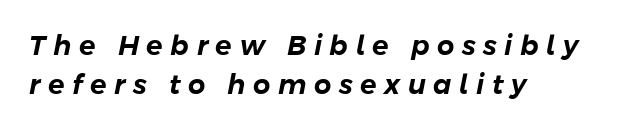
The image shows 27 px text type, italic (leaning right); set left-aligned, normal line spacing (1.46x), unusually wide letter spacing (+0.28 em), not underlined.
